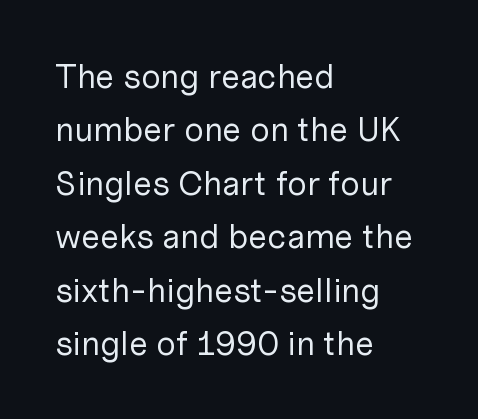
The font's upright variant was chosen for this text. Heft: none added — not bold. The characters display no serif detailing; their extremities are plain. Clear beneath every line of the passage. Here the designer chose a conventional face with non-uniform glyph widths.
